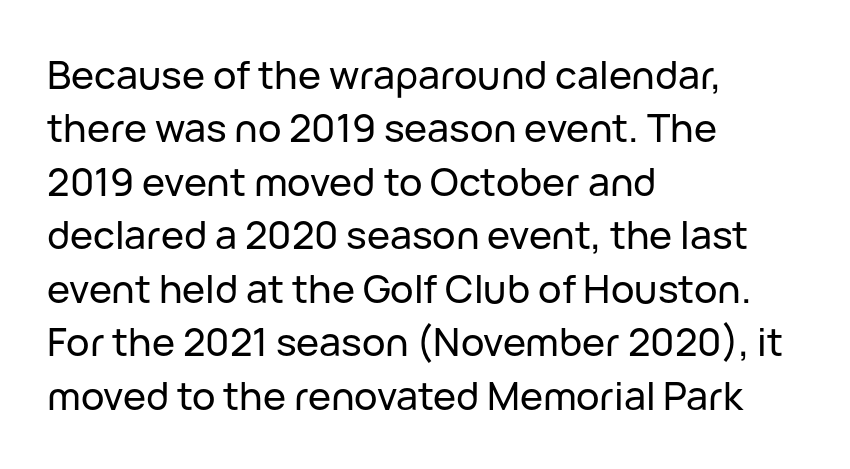
{"serif": "no", "italic": "no", "width": "normal", "stroke_contrast": "low", "x_height": "medium", "monospaced": "no", "underline": "no", "align": "left", "line_spacing": "normal", "line_spacing_ratio": 1.37, "letter_spacing": "normal", "letter_spacing_em": 0.0, "glyph_px": 39}
